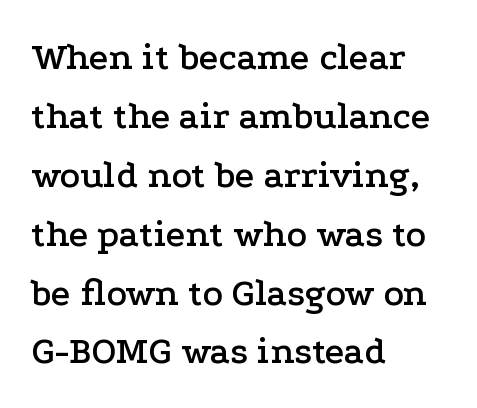
Do the characters align in a grid? No, the font is proportional. The letters stand upright; this is a roman face. These lines stack with their left ends in a neat column. Stroke terminals: seriffed. Default kerning and tracking; the words read as compact shapes.
